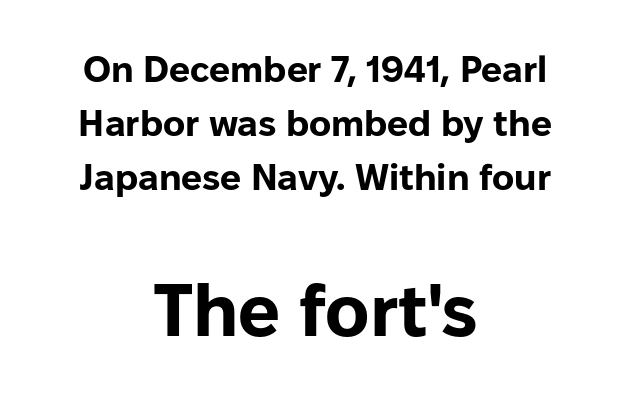
The image shows 74 px bold sans-serif type, upright; set centered, normal line spacing (1.46x), normal letter spacing, not underlined; the second (bottom) block is 2.0x larger; low stroke contrast and a medium x-height.
